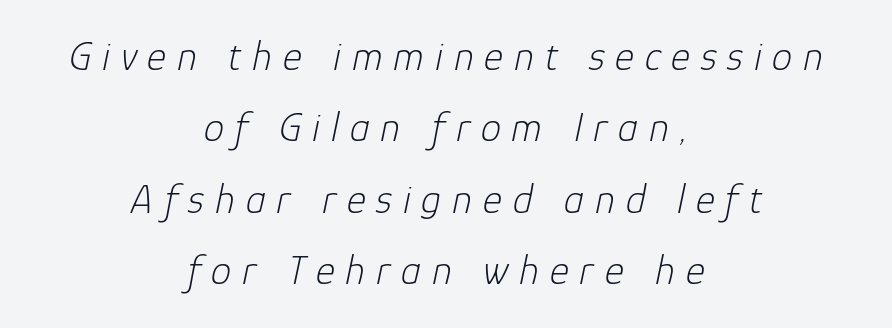
Is the type heavy? It reads as light-to-regular instead. A typesetter would call this proportional, since set widths differ per character. An italicized treatment has been applied to the whole sample. The whitespace from short lines is split evenly between both sides. Honestly, there is no underline to notice here at all. Tracking value appears strongly positive — letters spread wide.
